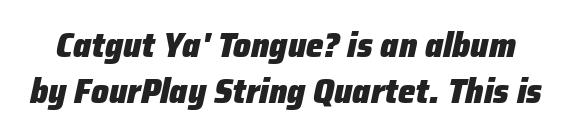
The rendering uses a bold face; every stroke is thick and dark. You could not count columns in this text — the font is proportionally spaced. Evenly set lines give the paragraph a standard silhouette. Is the letter spacing exaggerated? No — it looks like the ordinary default.
